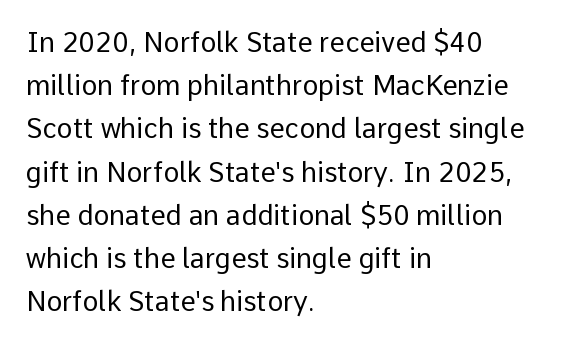
{"italic": "no", "bold": "no", "underline": "no", "align": "left", "line_spacing": "normal", "line_spacing_ratio": 1.6, "letter_spacing": "normal", "letter_spacing_em": 0.0, "glyph_px": 27}
